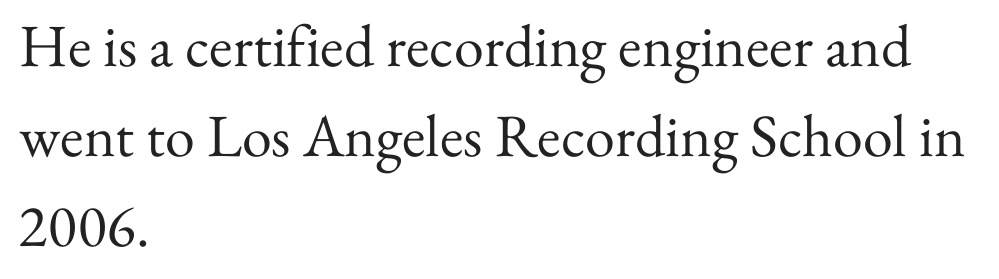
Varying glyph widths throughout — classic text-font behaviour. Quick note: underline off. Weight: regular or lighter. The paragraph has a hard left edge and a soft right edge. The type family on display is of the serif kind.
